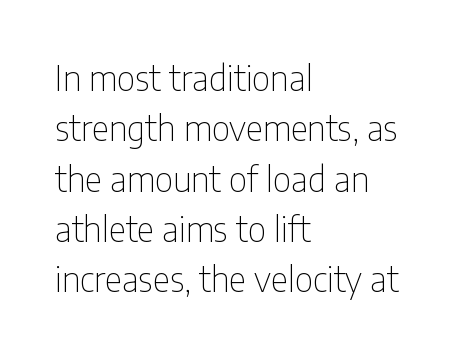
Q: Is the text bold? A: No.
Q: Is the text italic (slanted)? A: No, it is upright.
Q: Is the typeface a serif or a sans-serif typeface? A: Sans-serif.
Q: Is the text underlined? A: No.
Q: How is the paragraph aligned? A: Left-aligned.
Q: Is the spacing between letters normal or unusually wide? A: Normal.
Q: Is the spacing between lines tight, normal or loose? A: Normal.
Q: Width (condensed, normal, or wide)? A: Condensed.
Q: Stroke contrast? A: Low.
Q: x-height? A: Medium.
Q: Monospaced? A: No.
